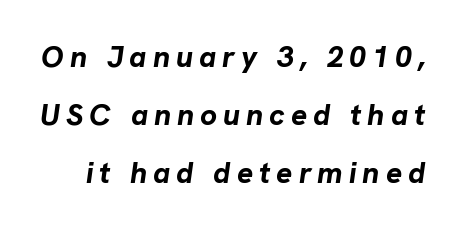
Beneath every word, the page is bare. Leading: increased. Compared with an ordinary text face, these strokes are far heavier — a full bold. A typesetter would call this heavily tracked-out type. Italic? Definitely — the glyphs are oblique.
